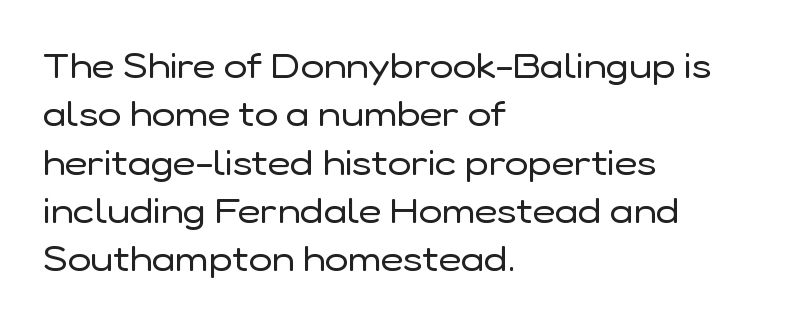
Each letter keeps its own natural width here, so spacing adapts to shape. The space beneath each line is pristine and unruled. Does extra space separate the letters? No, they use regular spacing. The axis of the letterforms is exactly vertical.
